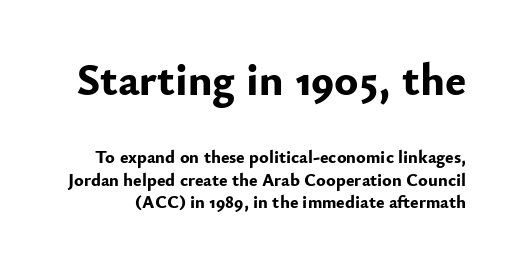
Reading down the column, the eye jumps a familiar distance to each next line. I'd call this a sans setting — the letters go barefoot. Is this a fixed-width face? No — the glyphs have proportional, varying widths. The upper block of text is set noticeably larger than the block beneath it. Is the type bold? Yes — the strokes are clearly thick and heavy. It's the straight-up-and-down kind of type.
